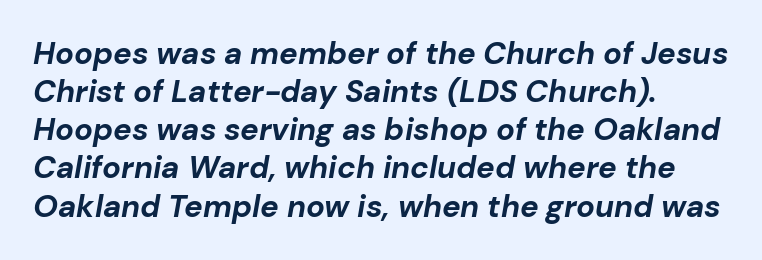
The image shows 31 px bold type, italic (leaning right); set left-aligned, line spacing 1.23x, normal letter spacing, not underlined; low stroke contrast and a medium x-height.
